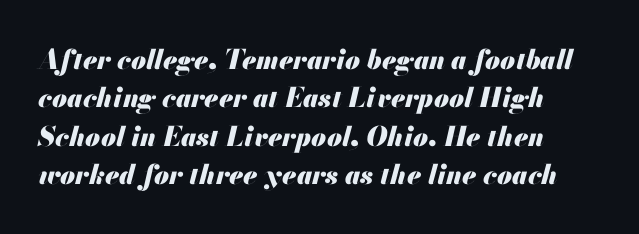
A typesetter would call this leading conventional body-copy spacing. Strong, thick strokes mark this as bold type. Glance below the letters and you will spot only blank space. The glyphs look as if they've been sheared to an angle. All the whitespace from short lines collects on the right.
